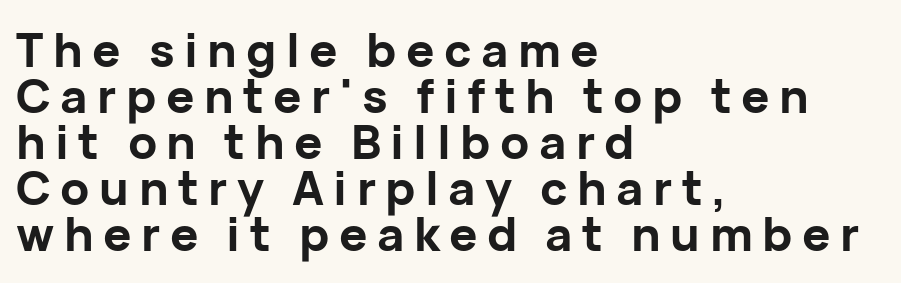
{"serif": "no", "italic": "no", "bold": "yes", "weight": "bold", "width": "normal", "stroke_contrast": "low", "x_height": "medium", "monospaced": "no", "underline": "no", "align": "left", "line_spacing": "tight", "line_spacing_ratio": 0.98, "letter_spacing": "wide", "letter_spacing_em": 0.2, "glyph_px": 47}
